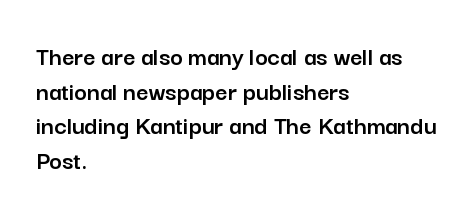
{"italic": "no", "underline": "no", "align": "left", "line_spacing": "normal", "line_spacing_ratio": 1.28, "letter_spacing": "normal", "letter_spacing_em": 0.0, "glyph_px": 27}
